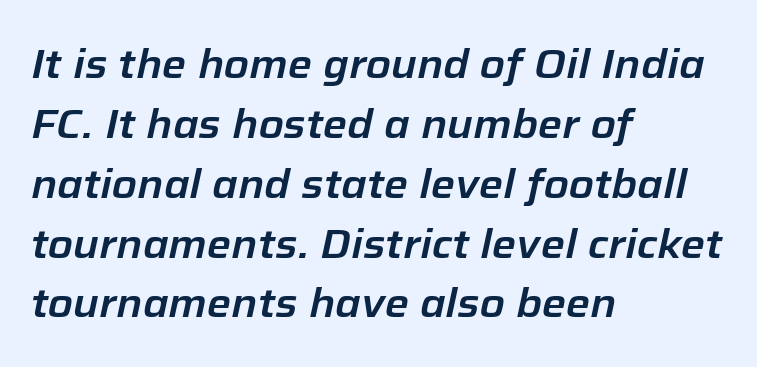
{"italic": "yes", "lean": "right", "slant_degrees": 12, "width": "normal", "stroke_contrast": "low", "x_height": "medium", "monospaced": "no", "underline": "no", "align": "left", "line_spacing": "normal", "line_spacing_ratio": 1.46, "letter_spacing": "normal", "letter_spacing_em": 0.0, "glyph_px": 41}
